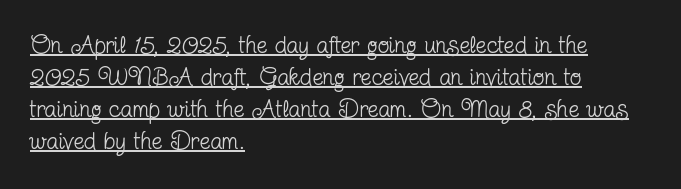
{"italic": "no", "bold": "no", "underline": "yes", "align": "left", "line_spacing": "normal", "line_spacing_ratio": 1.34, "letter_spacing": "normal", "letter_spacing_em": 0.0, "glyph_px": 24}
